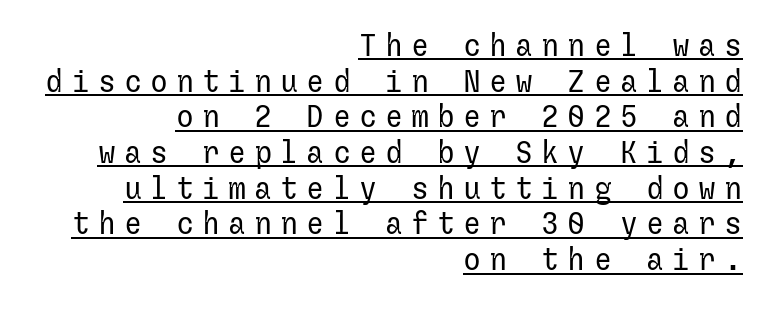
The image shows 30 px regular-weight sans-serif type, upright; set right-aligned, line spacing 1.19x, unusually wide letter spacing (+0.27 em), underlined; low stroke contrast and a medium x-height.
